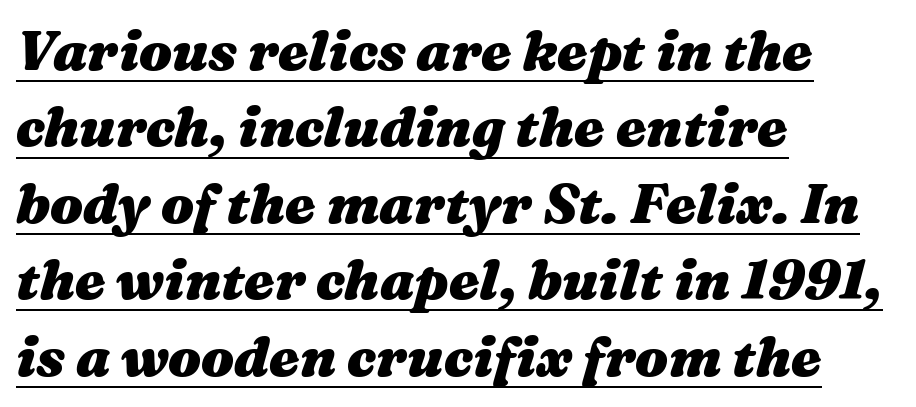
The image shows 55 px heavy, wide type, italic (leaning right); set left-aligned, normal line spacing (1.39x), normal letter spacing, underlined; medium stroke contrast and a medium x-height.
